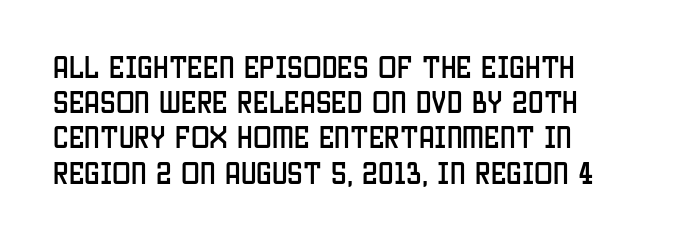
Q: Is the text italic (slanted)? A: No, it is upright.
Q: Is the text underlined? A: No.
Q: How is the paragraph aligned? A: Left-aligned.
Q: Is the spacing between letters normal or unusually wide? A: Normal.
Q: Is the spacing between lines tight, normal or loose? A: Normal.
